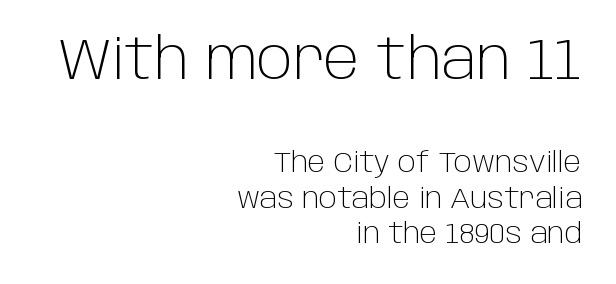
Q: Is the text bold? A: No.
Q: Is the text italic (slanted)? A: No, it is upright.
Q: Is the typeface a serif or a sans-serif typeface? A: Sans-serif.
Q: Is the text underlined? A: No.
Q: How is the paragraph aligned? A: Right-aligned.
Q: Is the spacing between letters normal or unusually wide? A: Normal.
Q: Is the spacing between lines tight, normal or loose? A: Normal.
Q: Which block of text is set in a larger size, the first (top) or the second (bottom)? A: The first (top) one.
Q: Width (condensed, normal, or wide)? A: Normal.
Q: Stroke contrast? A: Low.
Q: x-height? A: Large.
Q: Monospaced? A: No.
